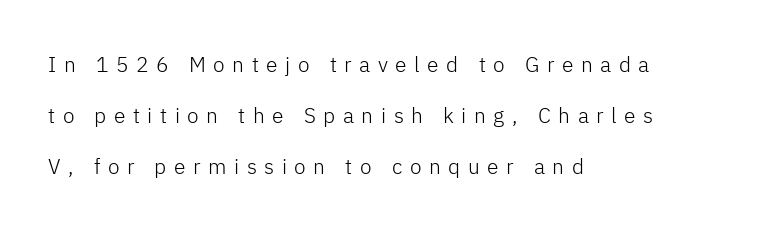
The image shows 21 px text type, upright; set left-aligned, loose line spacing (2.42x), unusually wide letter spacing (+0.36 em), not underlined.
